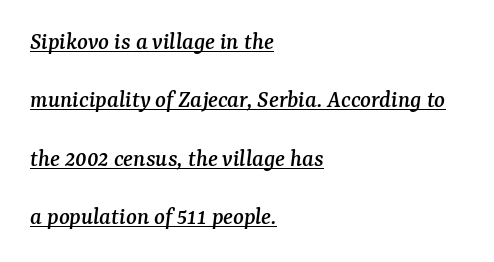
The image shows 25 px text type, italic (leaning right); set left-aligned, loose line spacing (2.34x), normal letter spacing, underlined.
